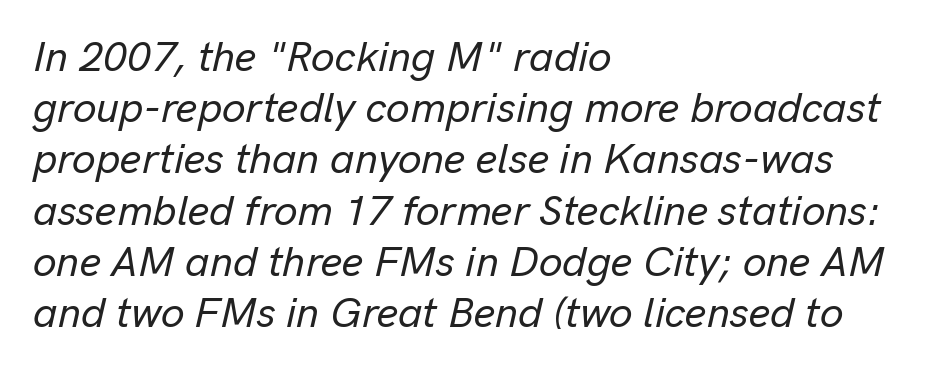
Letter spacing: default. The space beneath each line is pristine and unruled. Casual observation: everything's shoved over to the left. Each letter keeps its own natural width here, so spacing adapts to shape.
